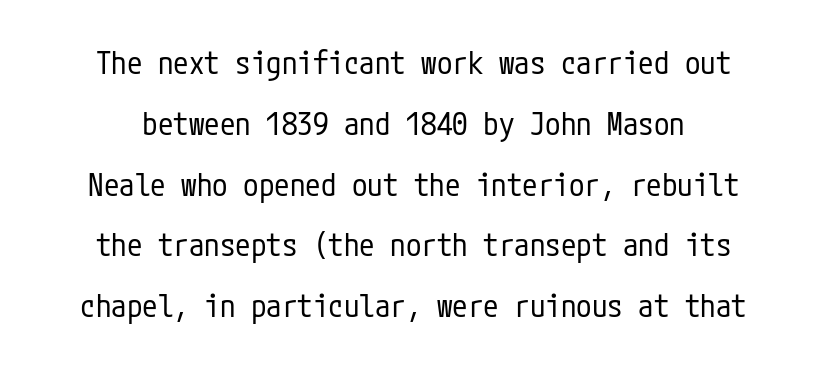
{"serif": "no", "italic": "no", "bold": "no", "weight": "regular", "width": "condensed", "stroke_contrast": "low", "x_height": "medium", "underline": "no", "line_spacing": "loose", "line_spacing_ratio": 1.96, "letter_spacing": "normal", "letter_spacing_em": 0.0, "glyph_px": 31}
